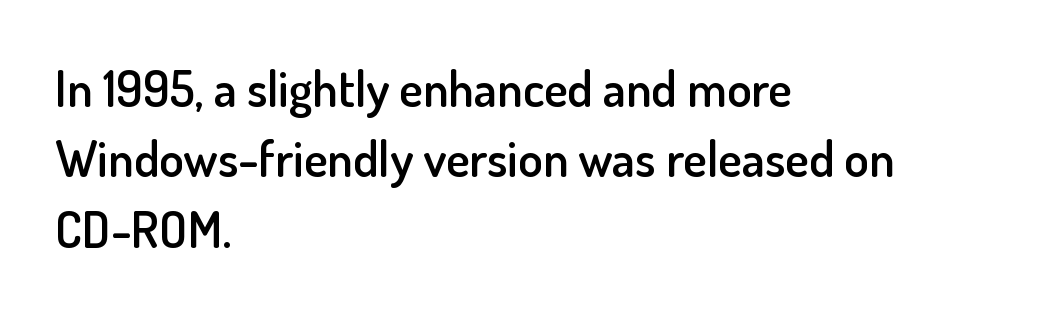
Visually the block forms a straight wall on the left and a jagged coastline on the right. Looks like regular typesetting: each glyph gets only the width it needs. I'd describe the lettering as semibold — firm but not a full bold. A normal amount of white space separates one row of letters from the next. Do the letters lean? They stand straight. Check the space under the baseline: it is left empty.
